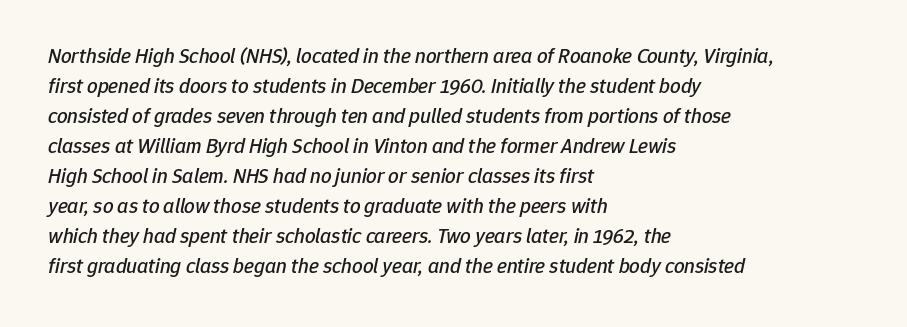
Regular leading. The rendering anchors every line to the left-hand side. Rule under the text: the space is simply empty. Designer's note — italics engaged.
